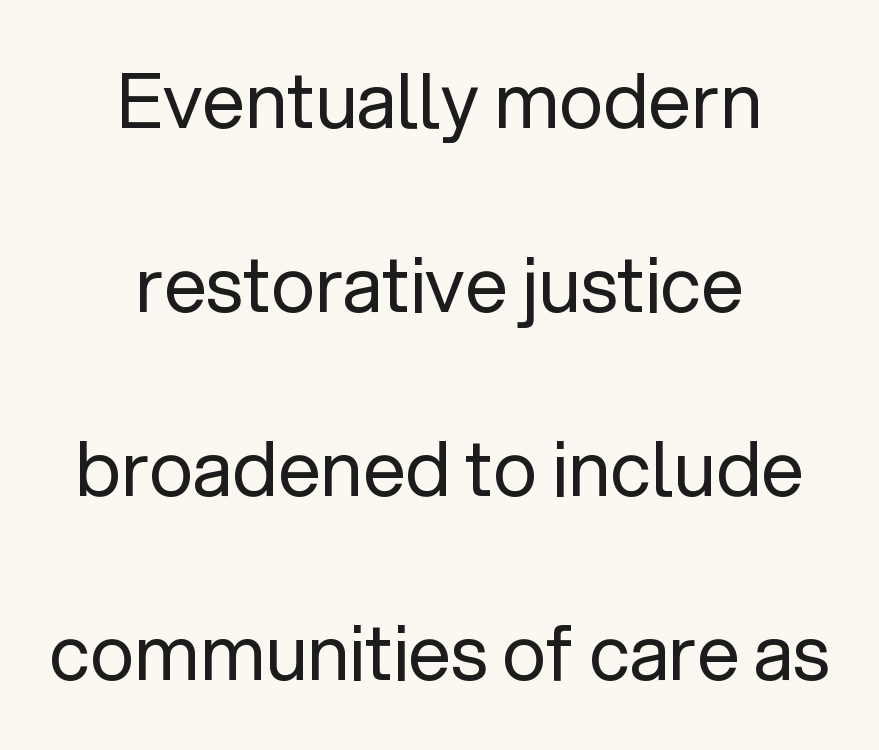
Q: Is the text bold? A: No.
Q: Is the text italic (slanted)? A: No, it is upright.
Q: Is the typeface a serif or a sans-serif typeface? A: Sans-serif.
Q: Is the text underlined? A: No.
Q: How is the paragraph aligned? A: Centered.
Q: Is the spacing between letters normal or unusually wide? A: Normal.
Q: Is the spacing between lines tight, normal or loose? A: Loose.
Q: Width (condensed, normal, or wide)? A: Normal.
Q: Stroke contrast? A: Low.
Q: x-height? A: Medium.
Q: Monospaced? A: No.
